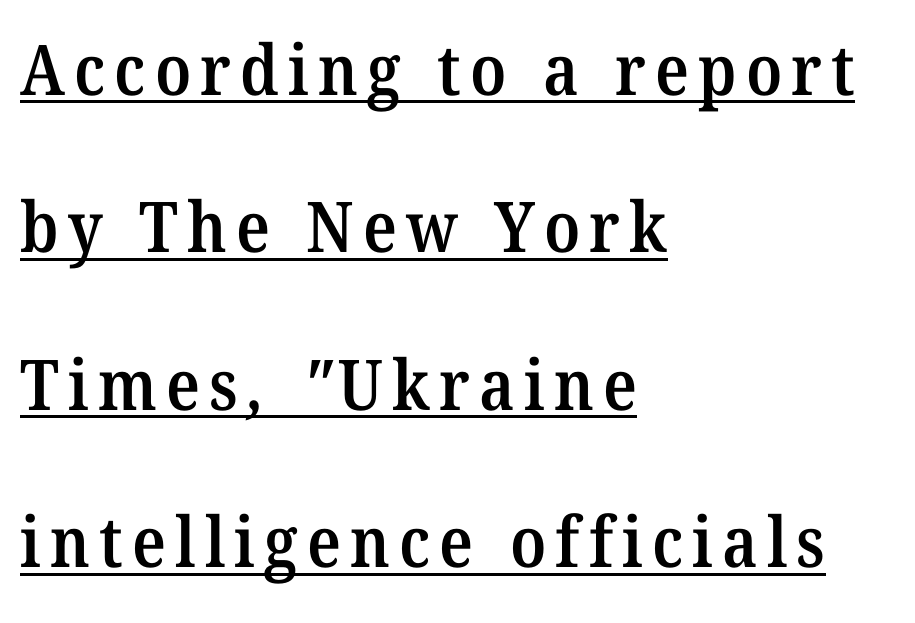
Serifs: yes, visible at the terminals of the letterforms. Notice how the passage keeps a crisp vertical edge on the left only. The rendering uses natural spacing where letterforms have individual widths. The rendering uses a large line-height, opening up the rows.
